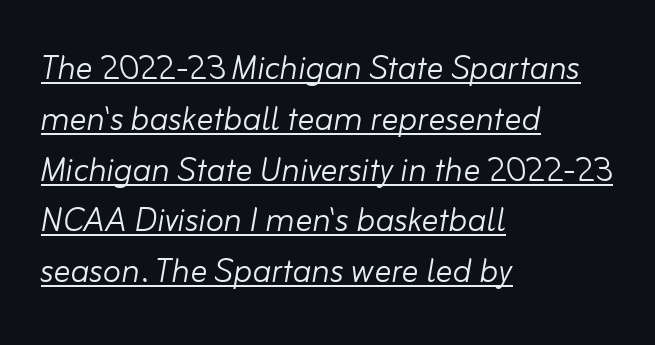
The image shows 42 px light type, italic (leaning right); set left-aligned, line spacing 1.21x, normal letter spacing, underlined; low stroke contrast and a small x-height.
